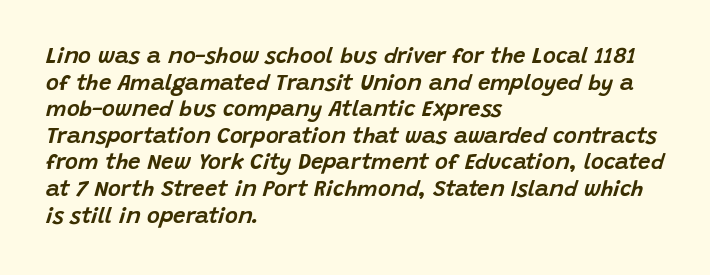
The specimen omits any rule beneath the text block's lines. Compared with typical body copy, the letter spacing here is the same. Horizontal alignment here is leftward, the default for most running prose. Designer's note — italics engaged.
